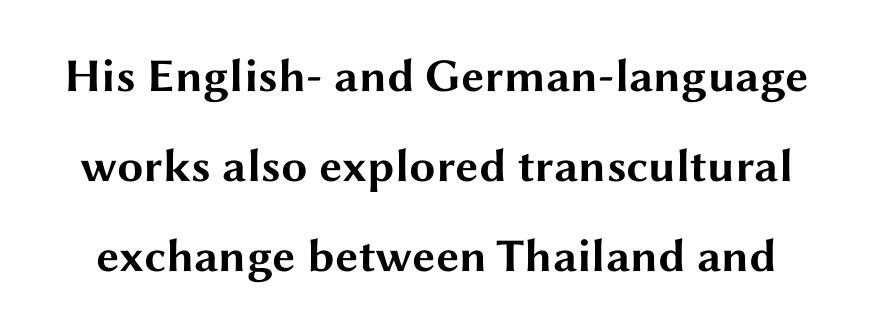
Serif or sans? Sans — the stroke terminals are bare. The specimen reads as upright at a glance. One glance says open: line gaps are wider than usual. The gap between lines stays unmarked. Caption: standard tracking, unaltered. Do the characters align in a grid? No, the font is proportional.
